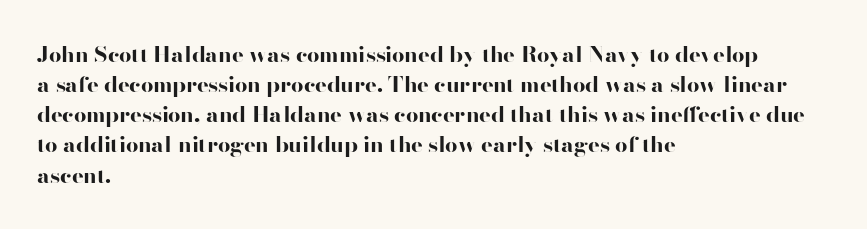
The paragraph shown leans on its left margin. This block has exactly the height ordinary leading produces. Italic: no, the glyphs are upright roman. The baseline area is clear.
